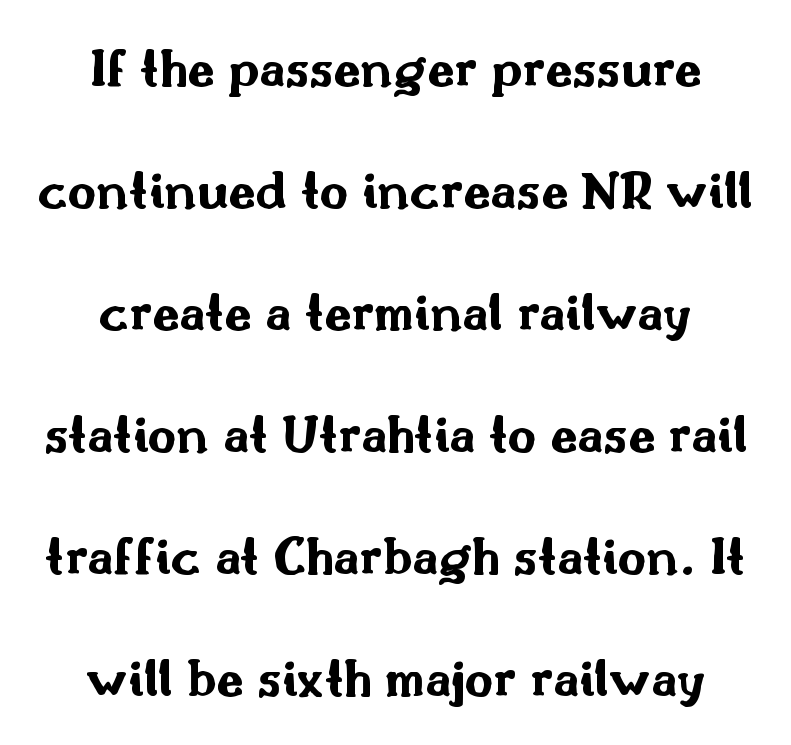
Q: Is the text bold? A: Yes.
Q: Is the text italic (slanted)? A: No, it is upright.
Q: Is the typeface a serif or a sans-serif typeface? A: Sans-serif.
Q: Is the text underlined? A: No.
Q: Is the spacing between letters normal or unusually wide? A: Normal.
Q: Is the spacing between lines tight, normal or loose? A: Loose.
Q: Width (condensed, normal, or wide)? A: Wide.
Q: Stroke contrast? A: Medium.
Q: x-height? A: Small.
Q: Monospaced? A: No.
